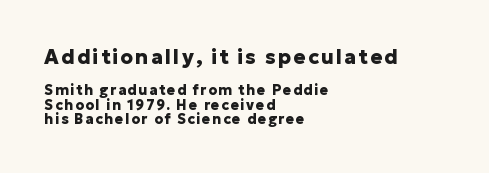
Q: Is the text bold? A: Yes.
Q: Is the text italic (slanted)? A: No, it is upright.
Q: Is the text underlined? A: No.
Q: How is the paragraph aligned? A: Left-aligned.
Q: Is the spacing between lines tight, normal or loose? A: Tight.
Q: Which block of text is set in a larger size, the first (top) or the second (bottom)? A: The first (top) one.
